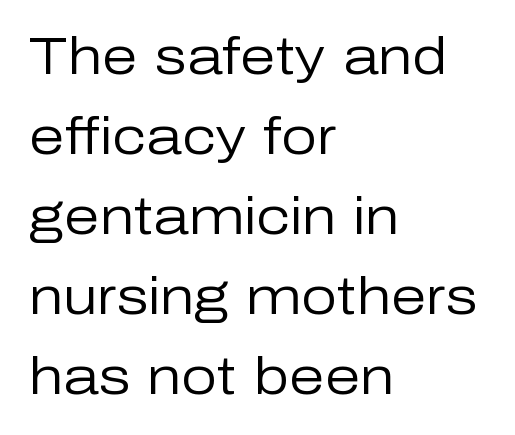
The image shows 51 px regular-weight sans-serif type, upright; set left-aligned, normal line spacing (1.57x), normal letter spacing, not underlined; low stroke contrast and a medium x-height.
